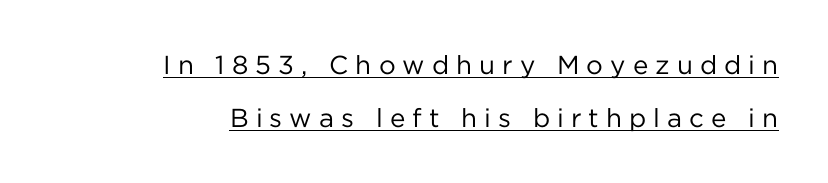
{"italic": "no", "bold": "no", "underline": "yes", "align": "right", "line_spacing": "loose", "line_spacing_ratio": 2.03, "letter_spacing": "wide", "letter_spacing_em": 0.27, "glyph_px": 26}
